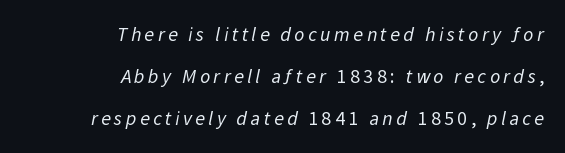
{"bold": "no", "underline": "no", "align": "right", "line_spacing": "loose", "line_spacing_ratio": 2.11, "glyph_px": 20}
